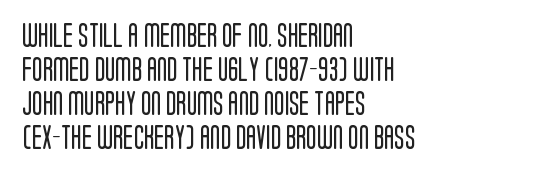
Just letters on the line, the space beneath them empty. The lines sit at an ordinary, default distance from one another. Reading down the block, your eye returns to a fixed left position each line. Think standard paragraph weight, or any step lighter than that.
